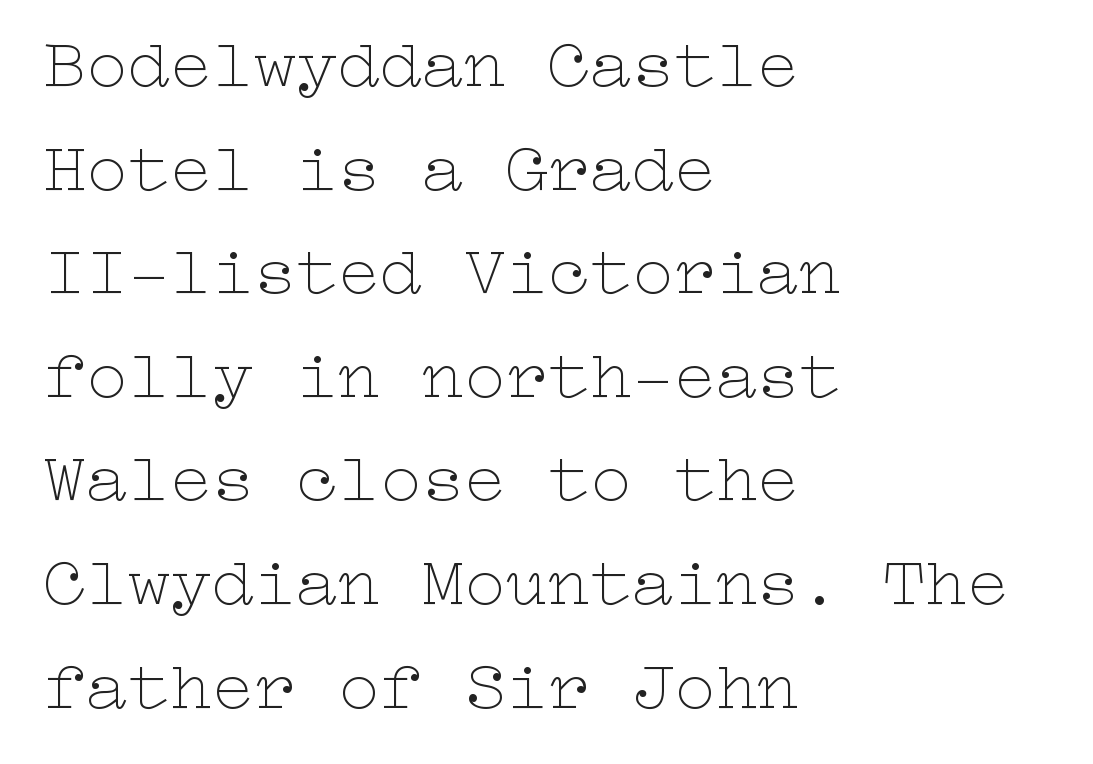
Standard letterfit; no display-style spreading of the glyphs. How would I describe the line gaps? Plain and ordinary. The baseline area is clear. Every character sits straight up, as roman type does.
